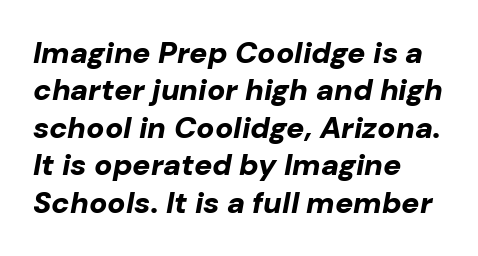
{"italic": "yes", "lean": "right", "slant_degrees": 10, "bold": "yes", "weight": "bold", "width": "normal", "stroke_contrast": "low", "x_height": "medium", "monospaced": "no", "underline": "no", "align": "left", "line_spacing": "normal", "line_spacing_ratio": 1.25, "letter_spacing": "normal", "letter_spacing_em": 0.0, "glyph_px": 30}
